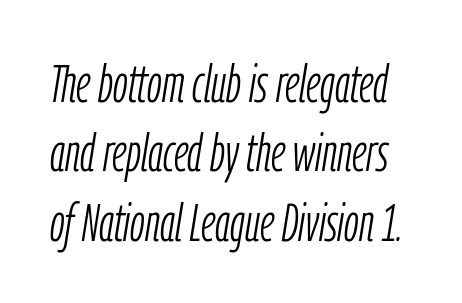
{"italic": "yes", "lean": "right", "slant_degrees": 9, "bold": "no", "weight": "light", "width": "condensed", "stroke_contrast": "low", "x_height": "medium", "monospaced": "no", "underline": "no", "line_spacing": "normal", "line_spacing_ratio": 1.31, "letter_spacing": "normal", "letter_spacing_em": 0.0, "glyph_px": 53}
